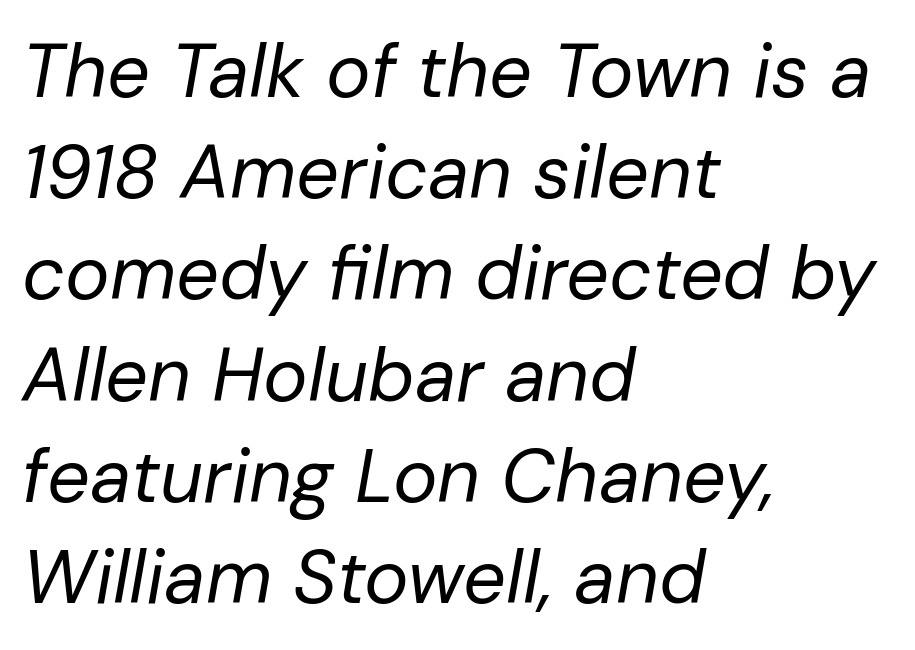
{"italic": "yes", "lean": "right", "slant_degrees": 10, "bold": "no", "weight": "regular", "width": "normal", "stroke_contrast": "low", "x_height": "medium", "monospaced": "no", "underline": "no", "align": "left", "line_spacing": "normal", "line_spacing_ratio": 1.35, "letter_spacing": "normal", "letter_spacing_em": 0.0, "glyph_px": 75}
